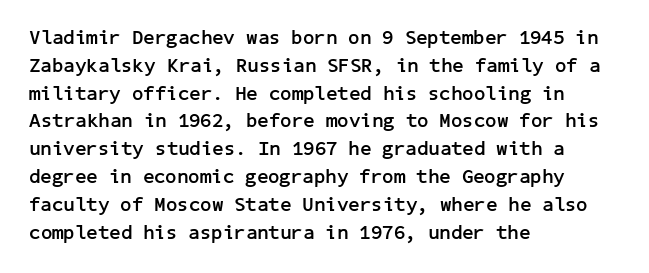
Is there any slant? The stems are plumb. Notice how thick the strokes are: this is what a full bold looks like. The vertical gap from one line to the next is medium. Leftover space on each line is placed entirely after the last word. The zone under the glyphs is completely vacant.
